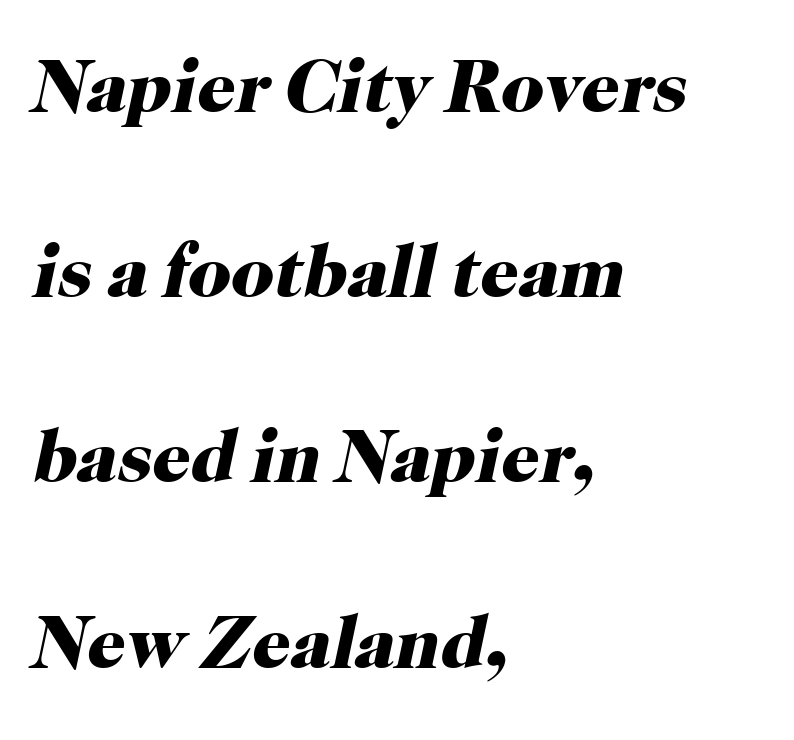
Its strokes are broad and dark, the hallmark of bold type. The gaps between neighbouring characters are ordinary and unremarkable. Caption: multi-line text, flush left, ragged right. In terms of posture, this sample is oblique. The block of text is sparse from top to bottom, with ample space between rows. These lines are composed in type with serifs.
